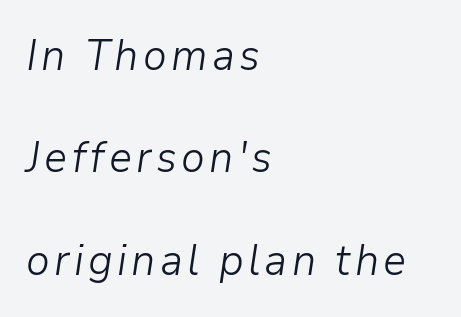
Q: Is the text bold? A: No.
Q: Is the text italic (slanted)? A: Yes, it leans right by about 9 degrees.
Q: Is the text underlined? A: No.
Q: How is the paragraph aligned? A: Left-aligned.
Q: Is the spacing between lines tight, normal or loose? A: Loose.
Q: Width (condensed, normal, or wide)? A: Normal.
Q: Stroke contrast? A: Low.
Q: x-height? A: Medium.
Q: Monospaced? A: No.
